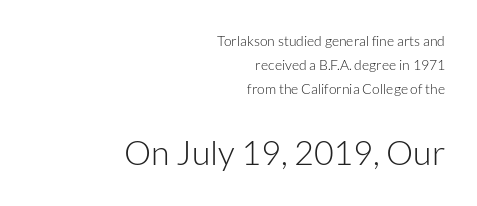
{"serif": "no", "italic": "no", "bold": "no", "weight": "light", "width": "normal", "stroke_contrast": "low", "x_height": "medium", "monospaced": "no", "underline": "no", "align": "right", "line_spacing_ratio": 1.71, "letter_spacing": "normal", "letter_spacing_em": 0.0, "larger_block": "second", "size_ratio": 2.43, "glyph_px": 34}
